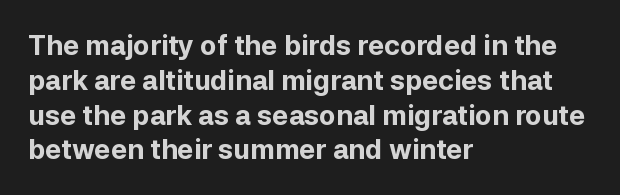
{"italic": "no", "bold": "yes", "underline": "no", "align": "left", "line_spacing": "normal", "line_spacing_ratio": 1.29, "letter_spacing": "normal", "letter_spacing_em": 0.0, "glyph_px": 27}
